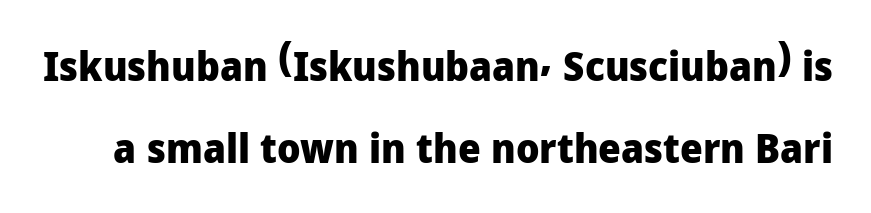
The rendering shows plain stroke endings on the letterforms — a sans-serif design. These lines are rendered in a variable-pitch font. On the weight axis this lands at bold, roughly 700. The baseline area is clear. Successive baselines arrive slowly, with a big drop between each. Italic: no, the glyphs are upright roman.
